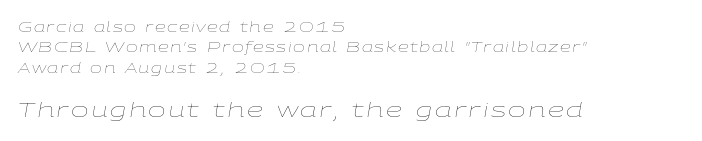
The image shows 21 px text type, italic (leaning right); set left-aligned, normal line spacing (1.46x), not underlined; the second (bottom) block is 1.5x larger.
